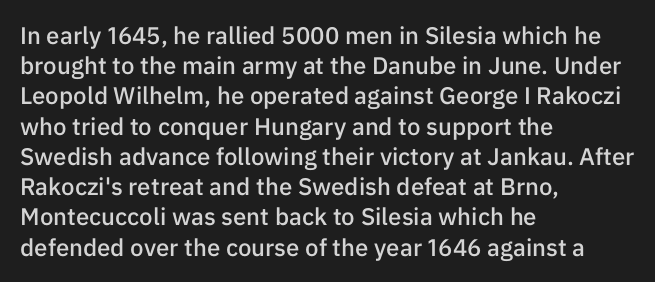
These lines are set flush left with a ragged right edge. Reading down the column, the eye jumps a familiar distance to each next line. The face used here is a semibold: visibly heavier than regular, lighter than bold. The specimen omits any rule beneath the text block's lines. Spacing between characters is what you'd get straight out of the box.
